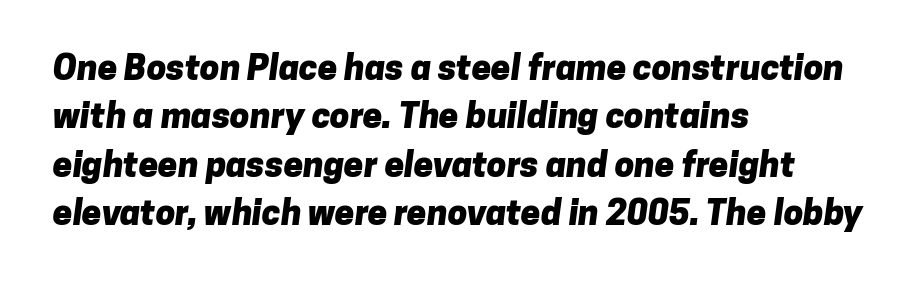
The image shows 35 px heavy sans-serif type; set left-aligned, normal line spacing (1.38x), normal letter spacing, not underlined; low stroke contrast and a medium x-height.
